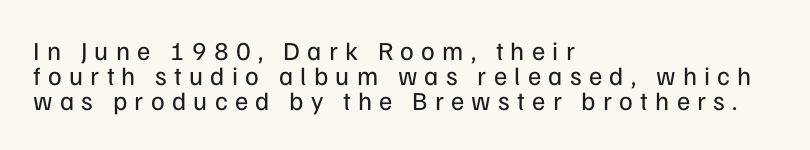
Q: Is the text bold? A: No.
Q: Is the text italic (slanted)? A: No, it is upright.
Q: Is the text underlined? A: No.
Q: How is the paragraph aligned? A: Left-aligned.
Q: Is the spacing between letters normal or unusually wide? A: Unusually wide.
Q: Is the spacing between lines tight, normal or loose? A: Tight.
